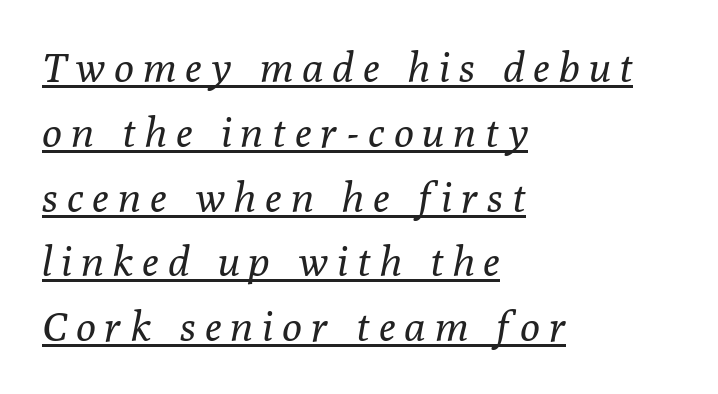
Spacing between characters has been opened up far beyond the box default. The line-height multiplier appears to be the usual default. Typeset ragged right — the left edge is the straight one. Compared with a typical body face, this is equally light or lighter still. The glyphs in this specimen are seriffed. Here the designer chose a conventional face with non-uniform glyph widths.
